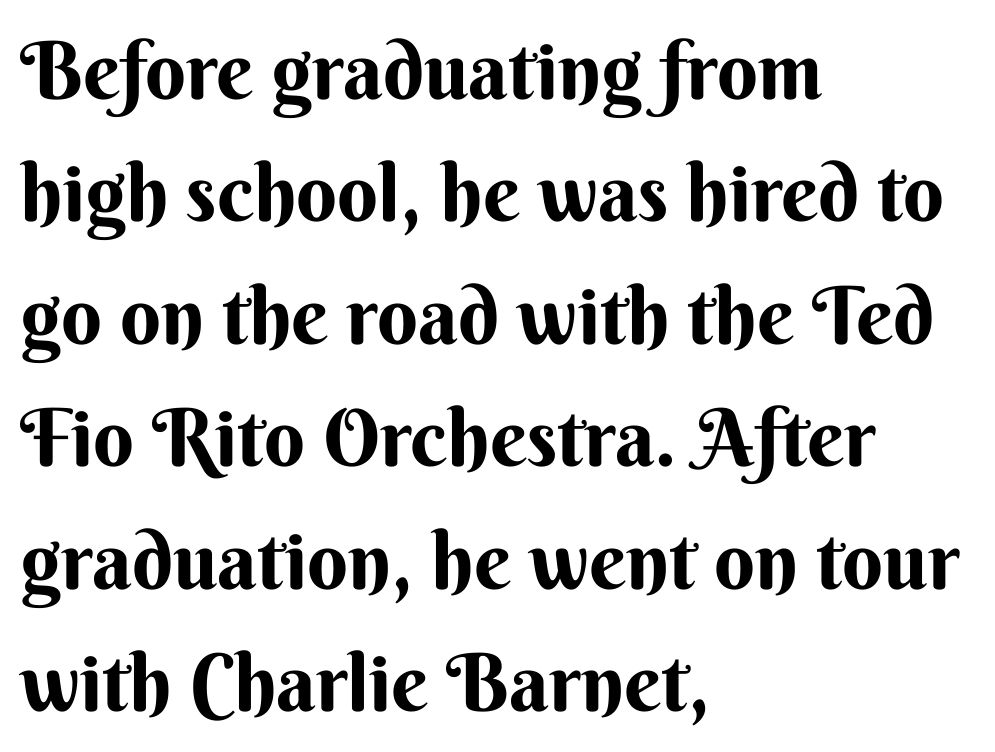
Q: Is the text bold? A: Yes.
Q: Is the text italic (slanted)? A: No, it is upright.
Q: Is the typeface a serif or a sans-serif typeface? A: Sans-serif.
Q: Is the text underlined? A: No.
Q: How is the paragraph aligned? A: Left-aligned.
Q: Is the spacing between letters normal or unusually wide? A: Normal.
Q: Is the spacing between lines tight, normal or loose? A: Normal.
Q: Width (condensed, normal, or wide)? A: Normal.
Q: Stroke contrast? A: Medium.
Q: x-height? A: Small.
Q: Monospaced? A: No.
